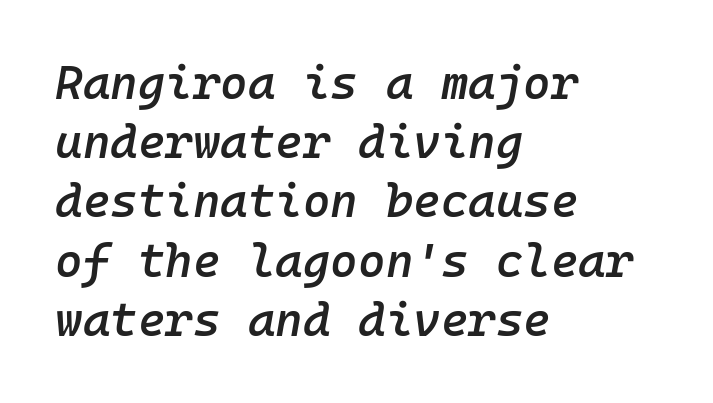
Q: Is the text bold? A: Semi-bold.
Q: Is the text italic (slanted)? A: Yes, it leans right by about 10 degrees.
Q: Is the text underlined? A: No.
Q: How is the paragraph aligned? A: Left-aligned.
Q: Is the spacing between letters normal or unusually wide? A: Normal.
Q: Is the spacing between lines tight, normal or loose? A: Normal.
Q: Width (condensed, normal, or wide)? A: Normal.
Q: Stroke contrast? A: Low.
Q: x-height? A: Medium.
Q: Monospaced? A: Yes.
